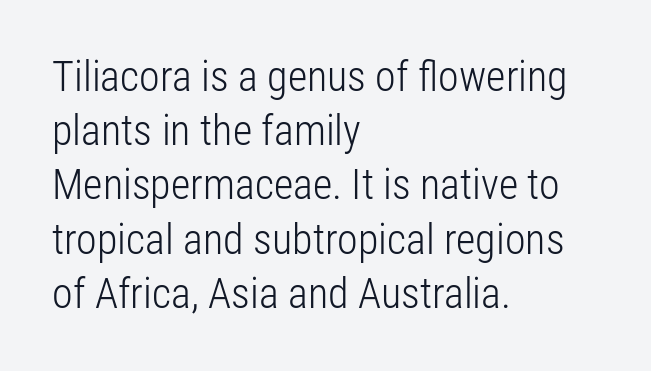
The image shows 42 px light, condensed sans-serif type, upright; set left-aligned, normal line spacing (1.29x), normal letter spacing, not underlined; low stroke contrast and a medium x-height.
